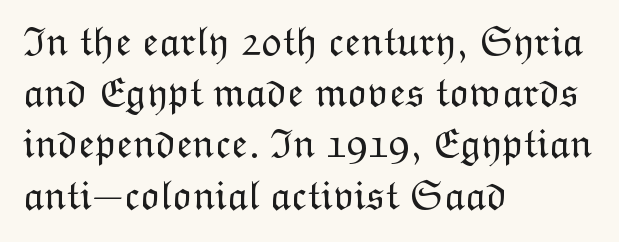
{"italic": "no", "bold": "no", "weight": "light", "width": "normal", "stroke_contrast": "low", "x_height": "medium", "monospaced": "no", "underline": "no", "align": "left", "line_spacing_ratio": 1.22, "letter_spacing": "normal", "letter_spacing_em": 0.0, "glyph_px": 42}
